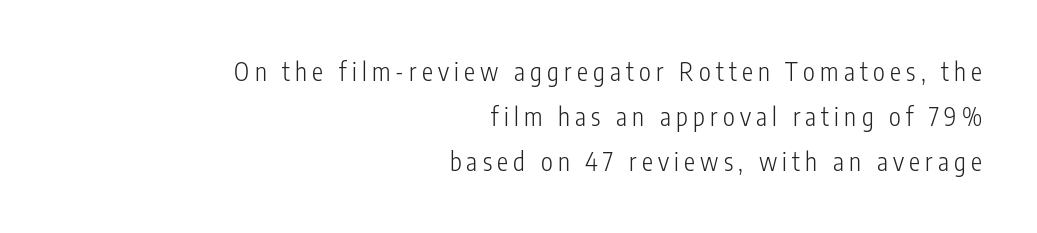
The image shows 25 px text type, upright; set right-aligned, line spacing 1.81x, unusually wide letter spacing (+0.21 em), not underlined.
